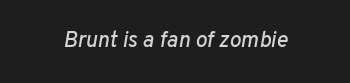
Q: Is the text italic (slanted)? A: Yes, it leans right by about 10 degrees.
Q: Is the text underlined? A: No.
Q: Is the spacing between letters normal or unusually wide? A: Normal.
